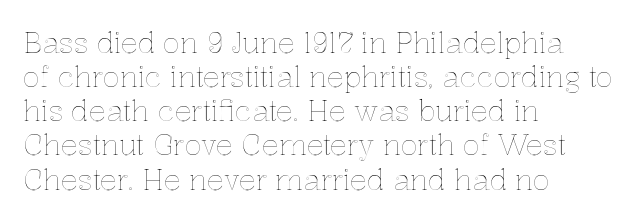
The image shows 28 px text type, upright; set left-aligned, line spacing 1.22x, normal letter spacing, not underlined; a medium x-height.
